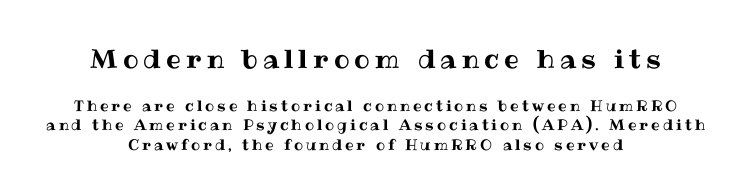
A typesetter would mark this as roman, not italic. Typeset on center — no edge is straight. Words appear elongated and porous because spacing is wide. The face used here appears at its bigger size in the upper chunk.
